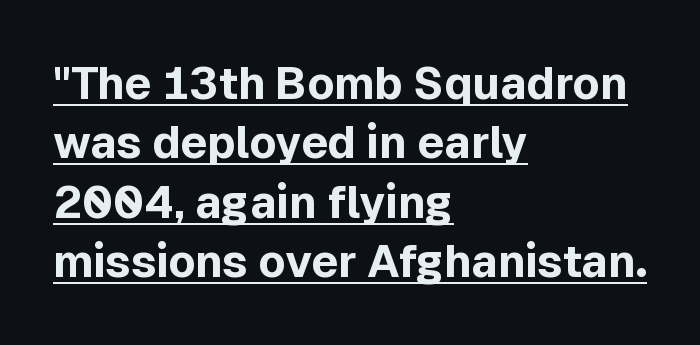
Q: Is the text bold? A: Yes.
Q: Is the text italic (slanted)? A: No, it is upright.
Q: Is the typeface a serif or a sans-serif typeface? A: Sans-serif.
Q: Is the text underlined? A: Yes.
Q: How is the paragraph aligned? A: Left-aligned.
Q: Is the spacing between letters normal or unusually wide? A: Normal.
Q: Is the spacing between lines tight, normal or loose? A: Normal.
Q: Width (condensed, normal, or wide)? A: Normal.
Q: x-height? A: Medium.
Q: Monospaced? A: No.
